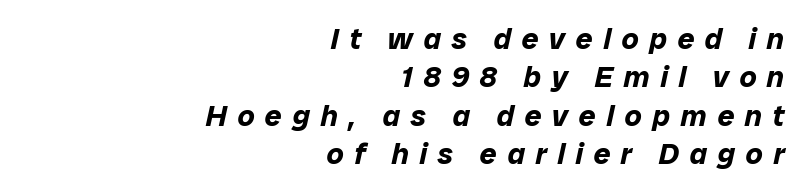
The image shows 30 px bold type, italic (leaning right); set right-aligned, normal line spacing (1.28x), unusually wide letter spacing (+0.35 em), not underlined; low stroke contrast and a medium x-height.
